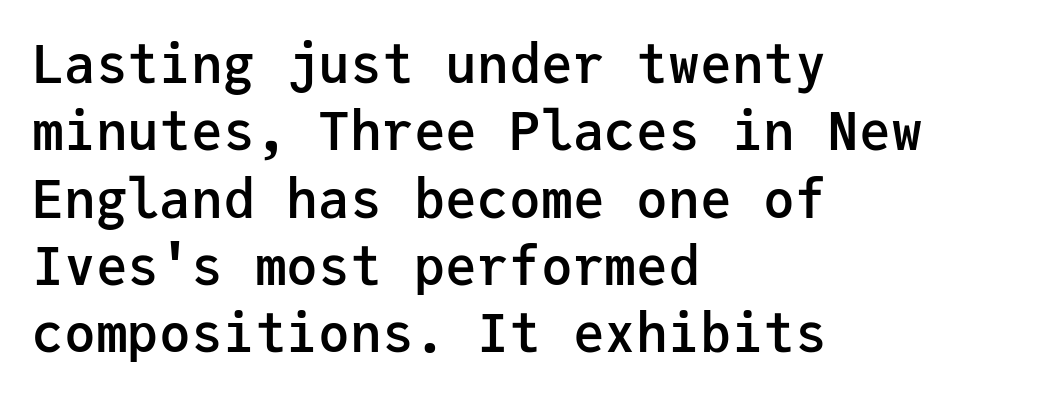
The image shows 53 px semibold sans-serif type, upright, monospaced; set left-aligned, normal line spacing (1.27x), normal letter spacing, not underlined; low stroke contrast and a medium x-height.
